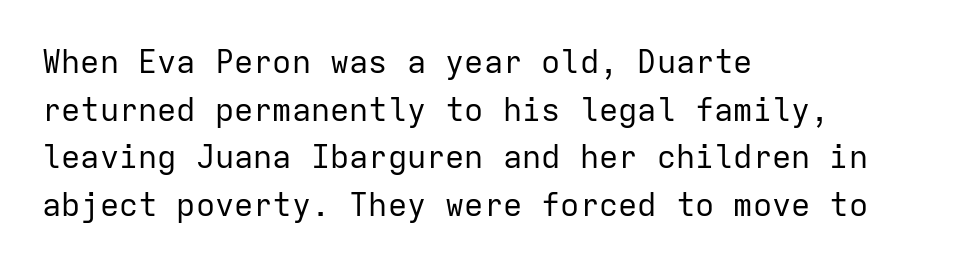
Counters stay open thanks to moderate or lighter strokes. It's the straight-up-and-down kind of type. These lines stack with their left ends in a neat column. Nothing sits at the stroke ends, so this counts as sans-serif. The designer left line spacing at the default. Rule under the text: the space is simply empty.
